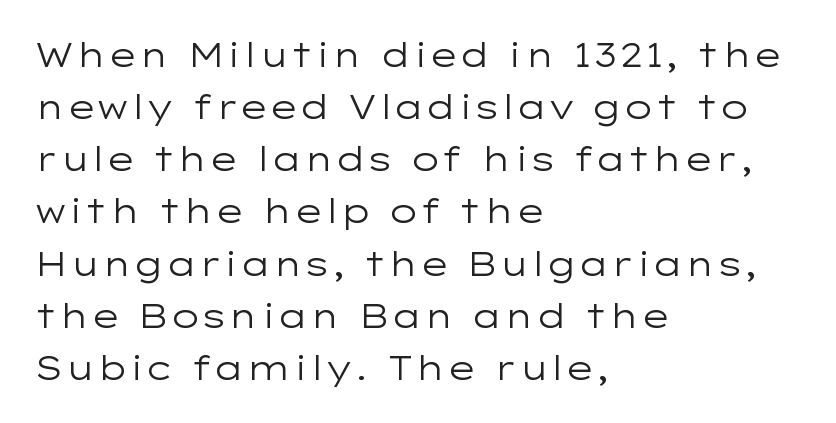
Is there much room between lines? A standard amount, neither cramped nor airy. Designer's note — italics off, roman on. Each letter keeps its own natural width here, so spacing adapts to shape. On a weight scale, this lands at 450 or below. The tracking reads as untouched default to a designer's eye. Typographically, this falls in the sans-serif category.
